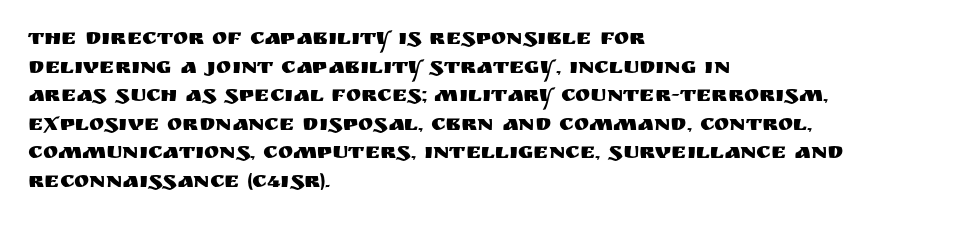
The image shows 23 px text type, upright; set left-aligned, line spacing 1.24x, normal letter spacing, not underlined.
